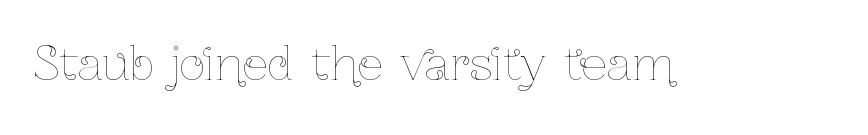
The image shows 45 px thin, condensed type, upright; set normal letter spacing, not underlined; low stroke contrast and a medium x-height.
